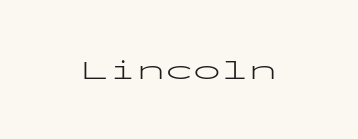
Default kerning and tracking; the words read as compact shapes. Every character here occupies the same horizontal width, giving the sample a typewriter-like rhythm. Serif or sans? Sans — the stroke terminals are bare. Notice how the stems are strictly vertical — no italics here.
